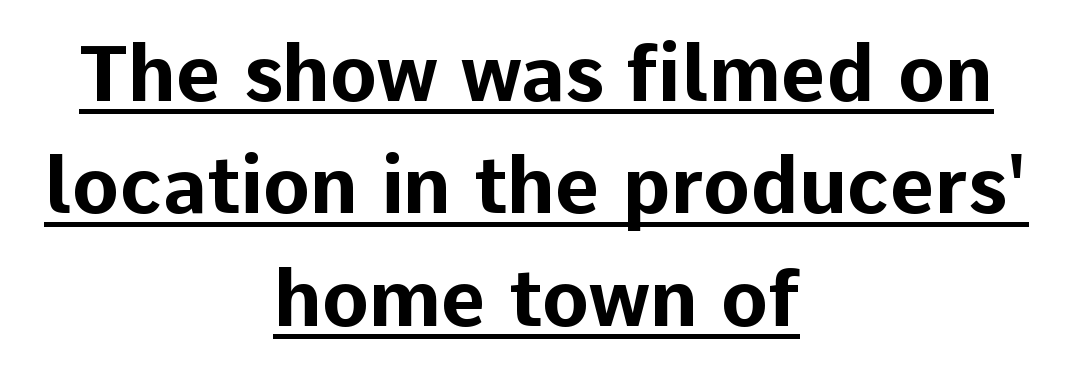
{"serif": "no", "italic": "no", "bold": "yes", "weight": "bold", "width": "normal", "stroke_contrast": "low", "x_height": "medium", "monospaced": "no", "underline": "yes", "align": "center", "line_spacing": "normal", "line_spacing_ratio": 1.44, "letter_spacing": "normal", "letter_spacing_em": 0.0, "glyph_px": 78}
